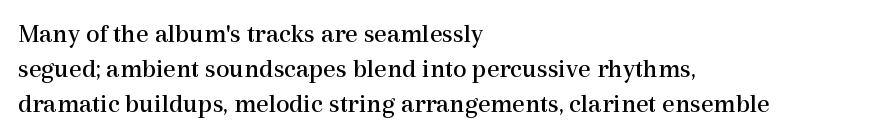
{"italic": "no", "bold": "no", "underline": "no", "align": "left", "line_spacing": "normal", "line_spacing_ratio": 1.29, "letter_spacing": "normal", "letter_spacing_em": 0.0, "glyph_px": 27}
